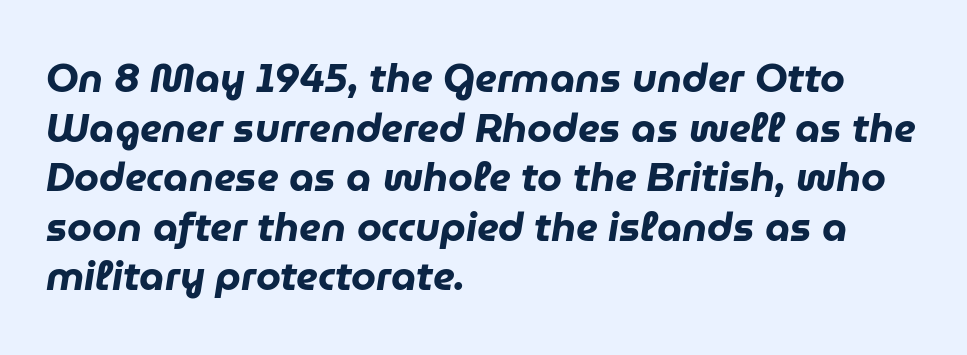
The strip under each line holds only bare page. Characters follow at the spacing the type designer built in. Think of a printed novel: that variable character pitch is what you see here. Tall strokes in this sample are angled rather than plumb. The sample has been set heavy, in full bold. All the whitespace from short lines collects on the right.
